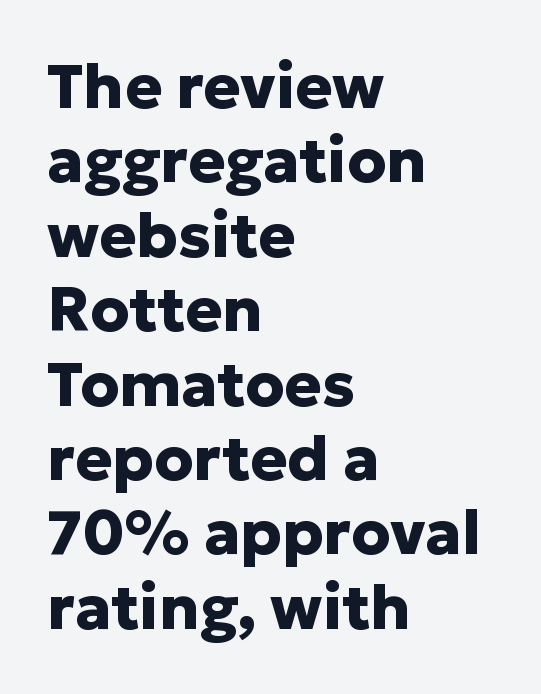
These lines are set flush left with a ragged right edge. Is there any slant? The stems are plumb. Emphasis by weight is at full strength: bold. Compared with typical body copy, the letter spacing here is the same. Do the characters align in a grid? No, the font is proportional. Examine the stroke ends and you'll find no serifs.
